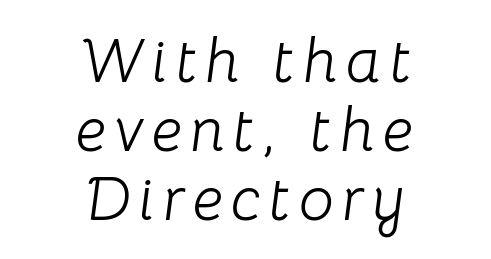
The whitespace from short lines is split evenly between both sides. Nobody drew a line under any word here. Summary of vertical rhythm: compact, with narrow interline spacing. No chunkiness to these letters — they're not bold. Rendered with sloped, italic letterforms.
